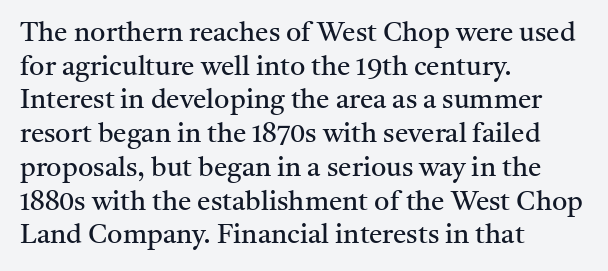
{"italic": "no", "bold": "no", "underline": "no", "align": "left", "line_spacing": "normal", "line_spacing_ratio": 1.25, "letter_spacing": "normal", "letter_spacing_em": 0.0, "glyph_px": 27}
